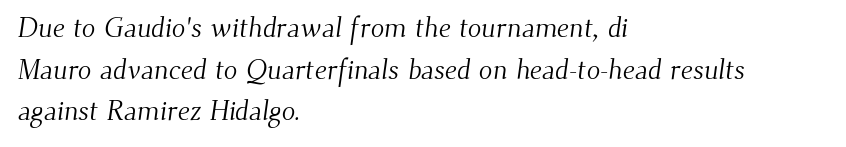
{"serif": "yes", "bold": "no", "weight": "light", "width": "normal", "stroke_contrast": "medium", "x_height": "small", "monospaced": "no", "underline": "no", "align": "left", "line_spacing": "normal", "line_spacing_ratio": 1.49, "letter_spacing": "normal", "letter_spacing_em": 0.0, "glyph_px": 28}
